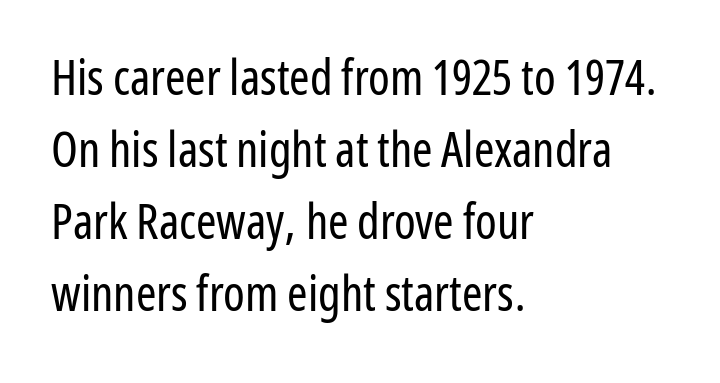
{"serif": "no", "italic": "no", "bold": "no", "weight": "regular", "width": "condensed", "stroke_contrast": "low", "x_height": "medium", "monospaced": "no", "underline": "no", "align": "left", "line_spacing": "normal", "line_spacing_ratio": 1.47, "letter_spacing": "normal", "letter_spacing_em": 0.0, "glyph_px": 49}
